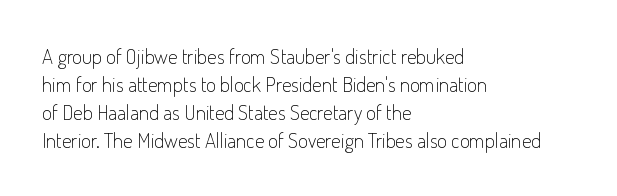
Q: Is the text bold? A: No.
Q: Is the text italic (slanted)? A: No, it is upright.
Q: Is the text underlined? A: No.
Q: How is the paragraph aligned? A: Left-aligned.
Q: Is the spacing between letters normal or unusually wide? A: Normal.
Q: Is the spacing between lines tight, normal or loose? A: Normal.
